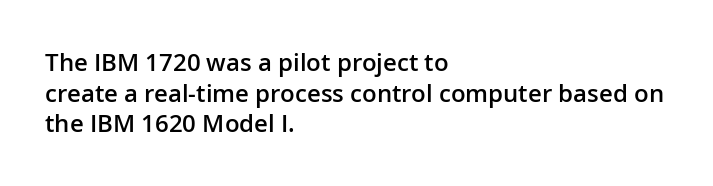
{"italic": "no", "bold": "semi", "underline": "no", "align": "left", "line_spacing": "normal", "line_spacing_ratio": 1.28, "letter_spacing": "normal", "letter_spacing_em": 0.0, "glyph_px": 24}
